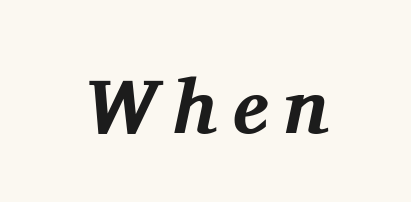
Weight check: bold — yes, fully. These lines were composed using italics. Is the letter spacing exaggerated? Yes — the characters are pushed far apart. Underlining? Definitely not there. Look at the bottom of the vertical strokes: they flare into serifs here. These lines are rendered in a variable-pitch font.
